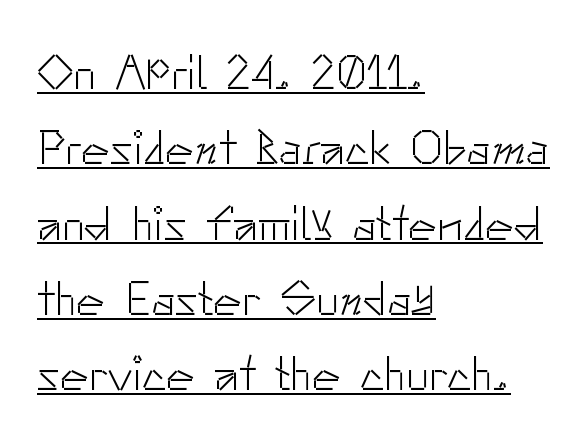
The image shows 48 px light sans-serif type, upright; set left-aligned, normal line spacing (1.57x), normal letter spacing, underlined; low stroke contrast and a small x-height.
